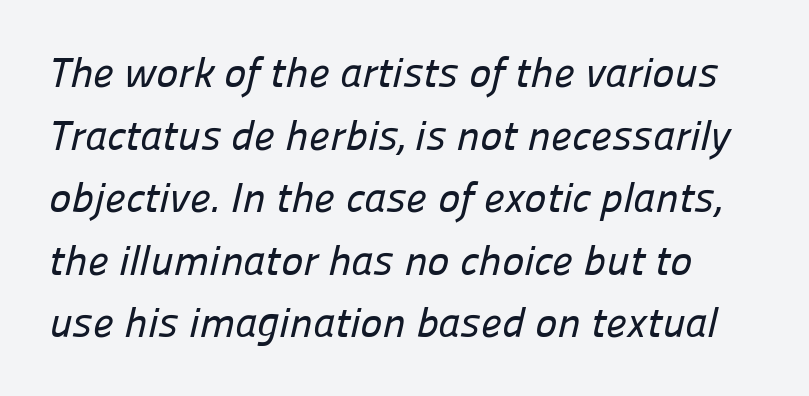
The image shows 42 px sans-serif type; set left-aligned, normal line spacing (1.49x), normal letter spacing, not underlined; low stroke contrast and a medium x-height.
